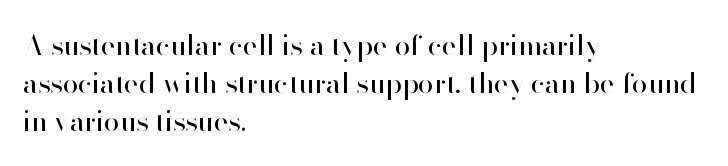
Does extra space separate the letters? No, they use regular spacing. Posture: straight, roman, zero tilt. A sans-serif font was chosen for this passage. What's the leading like? Ordinary, nothing unusual. The font is comparable to plain body text, perhaps lighter. This sample is left-justified, so line endings fall wherever the words run out.
